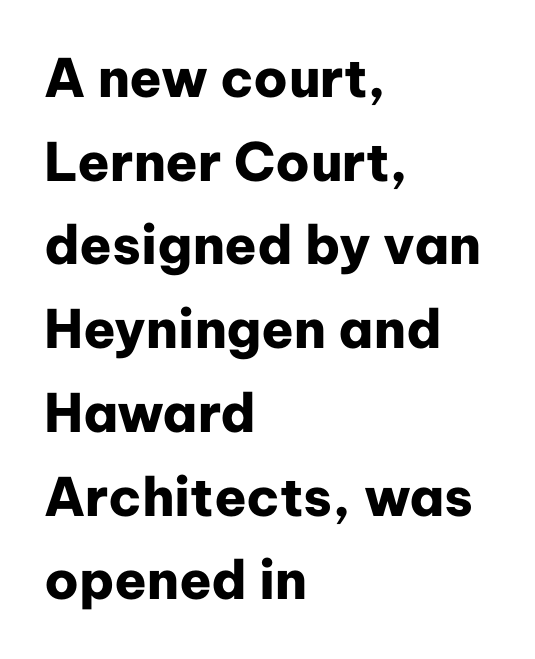
{"serif": "no", "italic": "no", "bold": "yes", "weight": "heavy", "width": "normal", "stroke_contrast": "low", "x_height": "medium", "monospaced": "no", "underline": "no", "align": "left", "line_spacing": "normal", "line_spacing_ratio": 1.58, "letter_spacing": "normal", "letter_spacing_em": 0.0, "glyph_px": 53}
